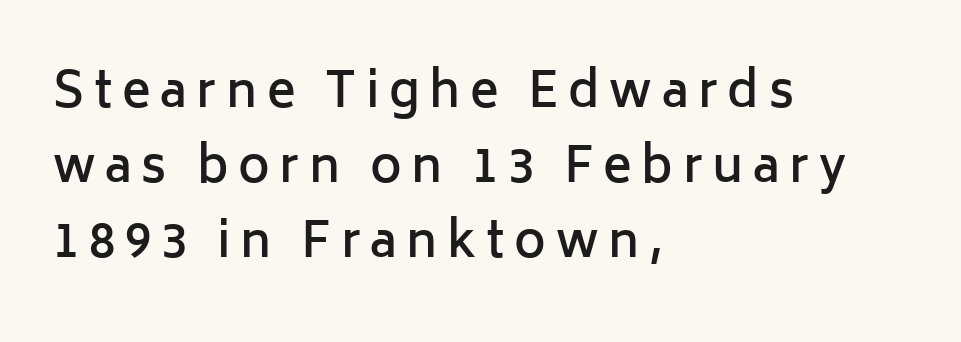
Does the type have serifs? No, each stem ends abruptly. Each letter keeps its own natural width here, so spacing adapts to shape. Left-aligned paragraph, ragged on the right. These lines carry some extra weight — a demibold, not a full bold.
